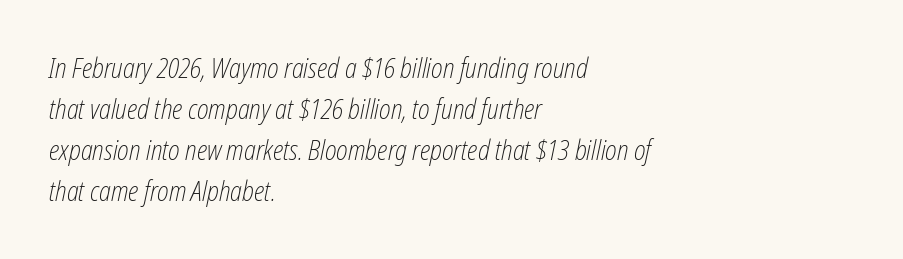
Q: Is the text bold? A: No.
Q: Is the text italic (slanted)? A: Yes, it leans right by about 12 degrees.
Q: Is the text underlined? A: No.
Q: How is the paragraph aligned? A: Left-aligned.
Q: Is the spacing between letters normal or unusually wide? A: Normal.
Q: Is the spacing between lines tight, normal or loose? A: Normal.
